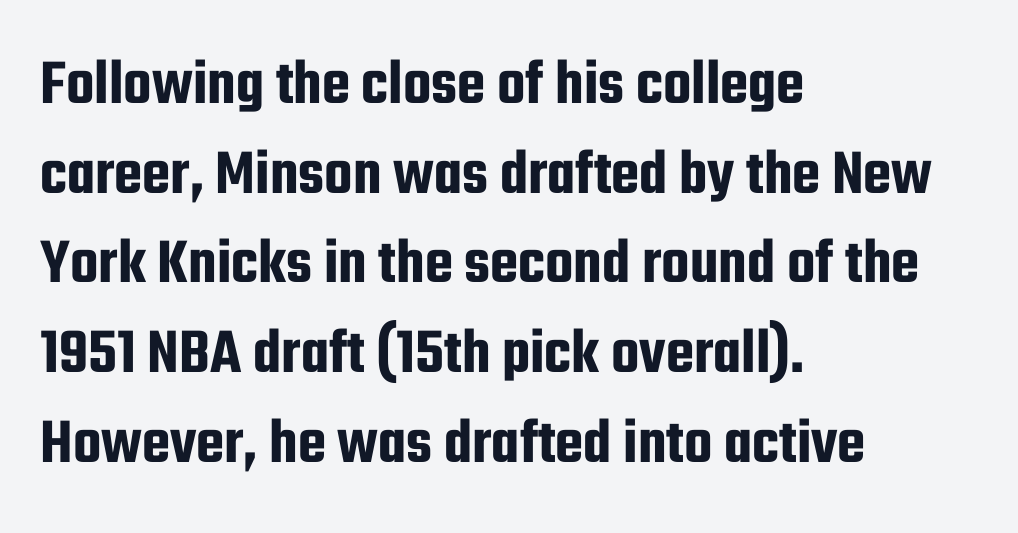
{"serif": "no", "italic": "no", "width": "condensed", "stroke_contrast": "low", "x_height": "medium", "monospaced": "no", "underline": "no", "align": "left", "line_spacing": "normal", "line_spacing_ratio": 1.38, "letter_spacing": "normal", "letter_spacing_em": 0.0, "glyph_px": 65}
